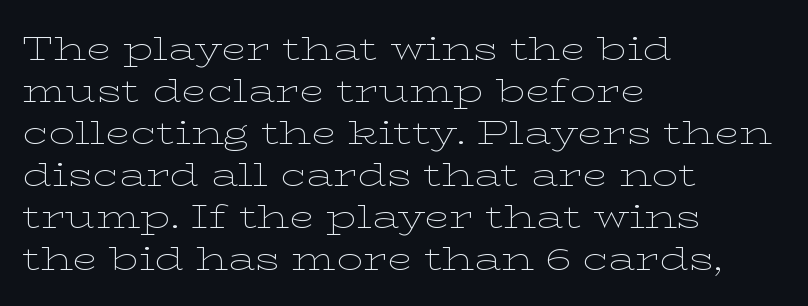
The image shows 33 px thin, wide serif type, upright; set left-aligned, normal line spacing (1.27x), normal letter spacing, not underlined; low stroke contrast and a medium x-height.
